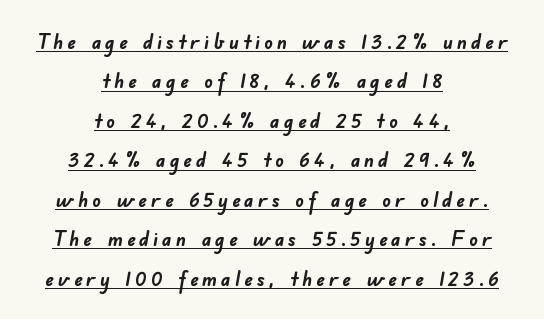
{"bold": "yes", "underline": "yes", "align": "center", "line_spacing_ratio": 1.88, "glyph_px": 21}
